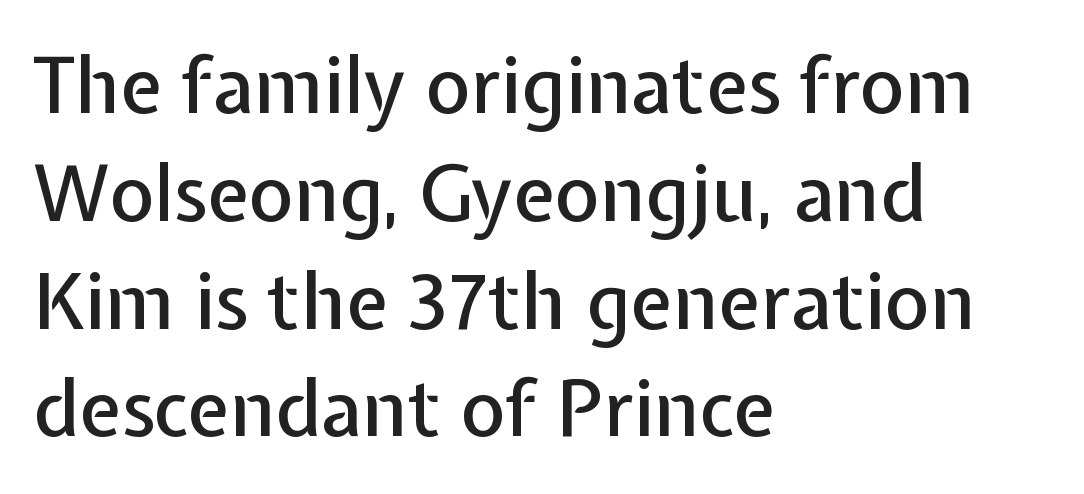
Q: Is the text italic (slanted)? A: No, it is upright.
Q: Is the typeface a serif or a sans-serif typeface? A: Sans-serif.
Q: Is the text underlined? A: No.
Q: How is the paragraph aligned? A: Left-aligned.
Q: Is the spacing between letters normal or unusually wide? A: Normal.
Q: Is the spacing between lines tight, normal or loose? A: Normal.
Q: Width (condensed, normal, or wide)? A: Normal.
Q: Stroke contrast? A: Low.
Q: x-height? A: Medium.
Q: Monospaced? A: No.
